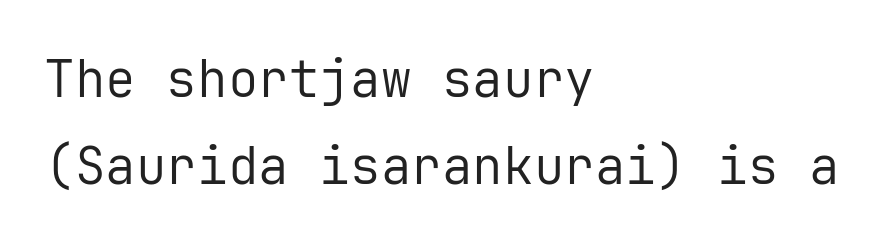
Is this a fixed-width face? Yes — each glyph sits in an identical cell. Ascenders rise straight up at ninety degrees. Think standard paragraph weight, or any step lighter than that. Caption: standard tracking, unaltered. The baseline area is clear.
